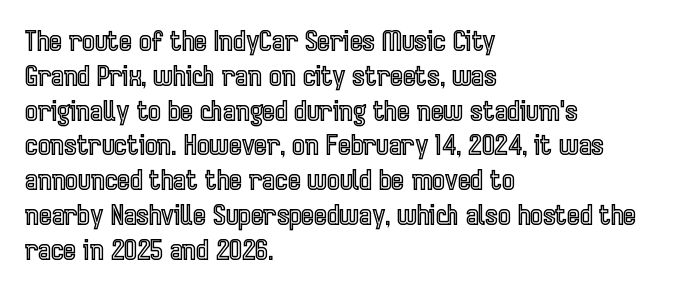
Q: Is the text italic (slanted)? A: No, it is upright.
Q: Is the text underlined? A: No.
Q: How is the paragraph aligned? A: Left-aligned.
Q: Is the spacing between letters normal or unusually wide? A: Normal.
Q: Is the spacing between lines tight, normal or loose? A: Normal.
